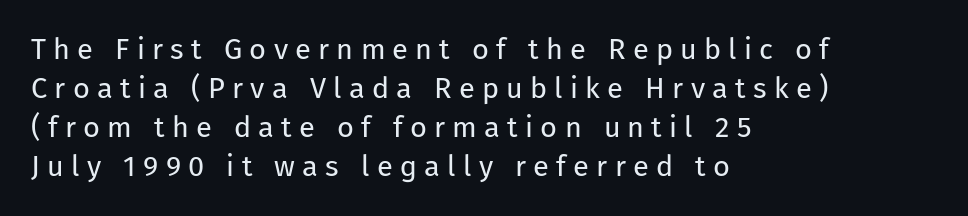
Q: Is the text bold? A: No.
Q: Is the text italic (slanted)? A: No, it is upright.
Q: Is the typeface a serif or a sans-serif typeface? A: Sans-serif.
Q: Is the text underlined? A: No.
Q: How is the paragraph aligned? A: Left-aligned.
Q: Is the spacing between letters normal or unusually wide? A: Unusually wide.
Q: Is the spacing between lines tight, normal or loose? A: Normal.
Q: Width (condensed, normal, or wide)? A: Normal.
Q: Stroke contrast? A: Low.
Q: x-height? A: Medium.
Q: Monospaced? A: No.
